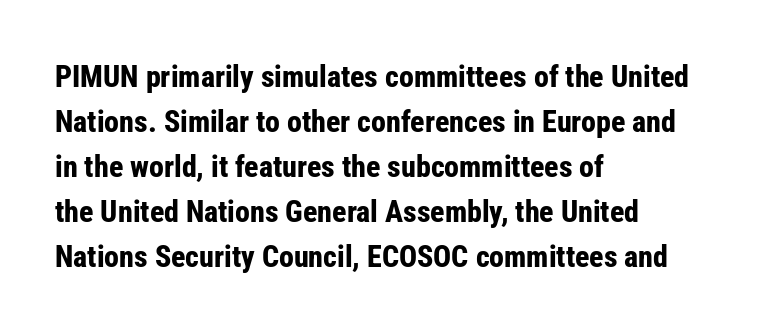
Spacing verdict: proportional, widths tailored to each character. Letters rest on an invisible, unmarked baseline. Nothing sits at the stroke ends, so this counts as sans-serif. Layout note: lines flush left. This rendering leaves character spacing at its baseline value. A dark, heavy texture on the line: the type is bold.
